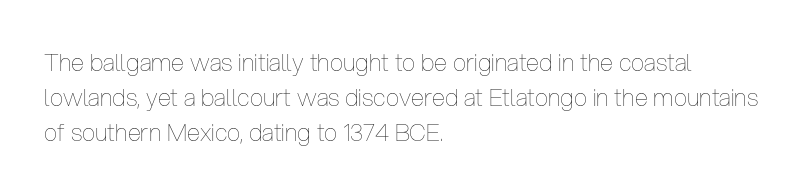
Q: Is the text bold? A: No.
Q: Is the text italic (slanted)? A: No, it is upright.
Q: Is the text underlined? A: No.
Q: How is the paragraph aligned? A: Left-aligned.
Q: Is the spacing between letters normal or unusually wide? A: Normal.
Q: Is the spacing between lines tight, normal or loose? A: Normal.
